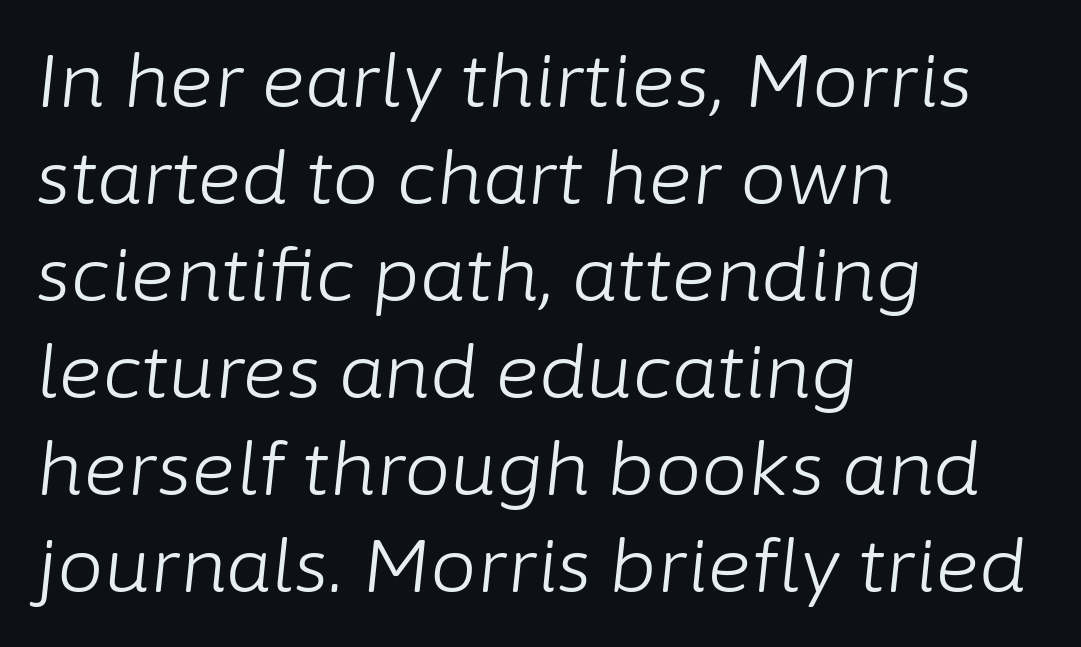
Q: Is the text bold? A: No.
Q: Is the text italic (slanted)? A: Yes, it leans right by about 6 degrees.
Q: Is the text underlined? A: No.
Q: How is the paragraph aligned? A: Left-aligned.
Q: Is the spacing between letters normal or unusually wide? A: Normal.
Q: Is the spacing between lines tight, normal or loose? A: Normal.
Q: Width (condensed, normal, or wide)? A: Normal.
Q: Stroke contrast? A: Low.
Q: x-height? A: Medium.
Q: Monospaced? A: No.
